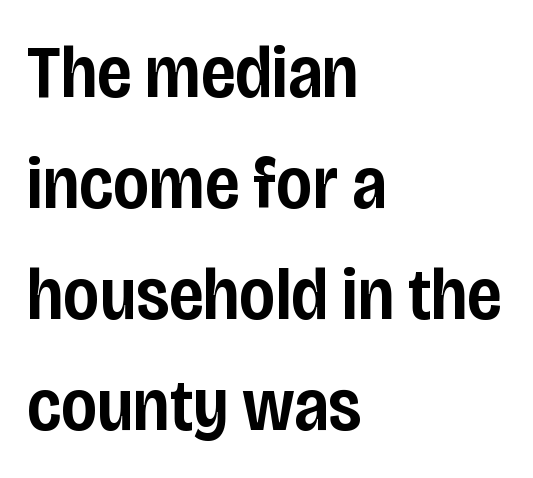
{"serif": "no", "italic": "no", "bold": "semi", "weight": "semibold", "width": "condensed", "stroke_contrast": "low", "x_height": "large", "monospaced": "no", "underline": "no", "align": "left", "line_spacing": "normal", "line_spacing_ratio": 1.48, "letter_spacing": "normal", "letter_spacing_em": 0.0, "glyph_px": 75}
